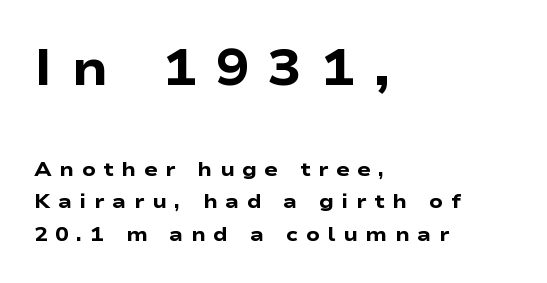
The image shows 50 px heavy, wide sans-serif type, upright; set left-aligned, normal line spacing (1.62x), unusually wide letter spacing (+0.38 em), not underlined; the first (top) block is 2.5x larger; low stroke contrast and a medium x-height.
